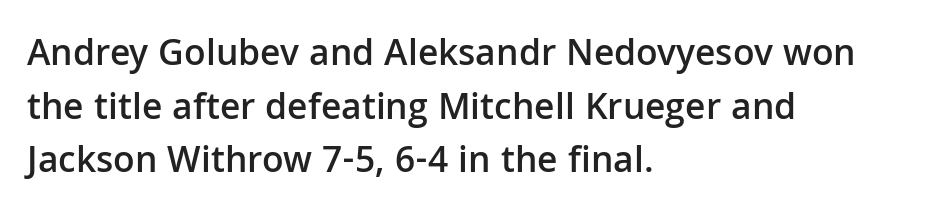
The image shows 38 px semibold sans-serif type, upright; set left-aligned, normal line spacing (1.41x), normal letter spacing, not underlined; low stroke contrast and a medium x-height.
